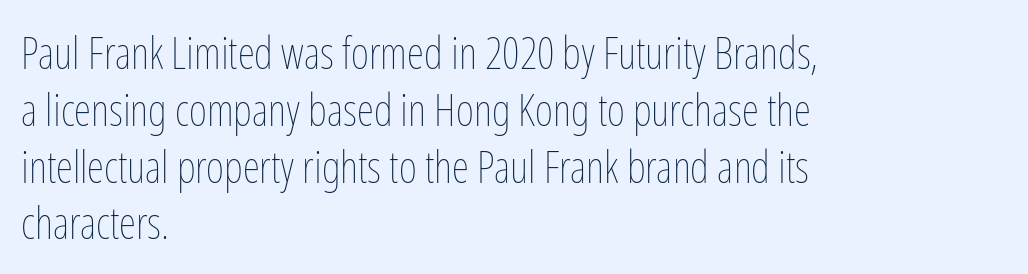
The image shows 44 px thin, condensed type, upright; set left-aligned, normal line spacing (1.29x), normal letter spacing, not underlined; low stroke contrast and a medium x-height.
